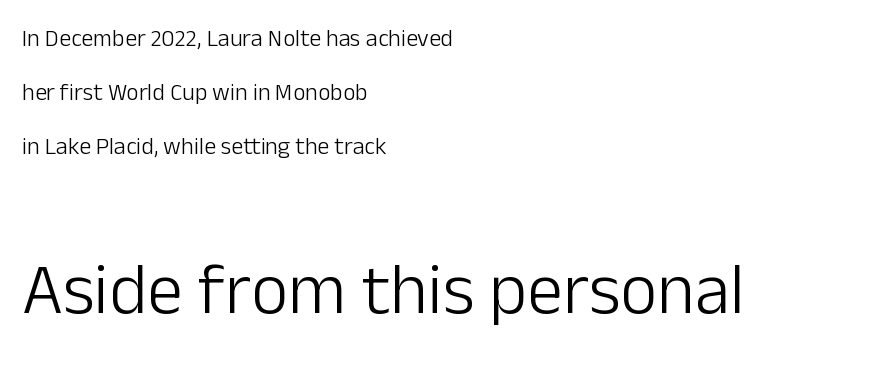
{"serif": "no", "italic": "no", "bold": "no", "weight": "light", "width": "normal", "stroke_contrast": "low", "x_height": "medium", "monospaced": "no", "underline": "no", "align": "left", "line_spacing": "loose", "line_spacing_ratio": 2.25, "letter_spacing": "normal", "letter_spacing_em": 0.0, "larger_block": "second", "size_ratio": 3.0, "glyph_px": 72}
